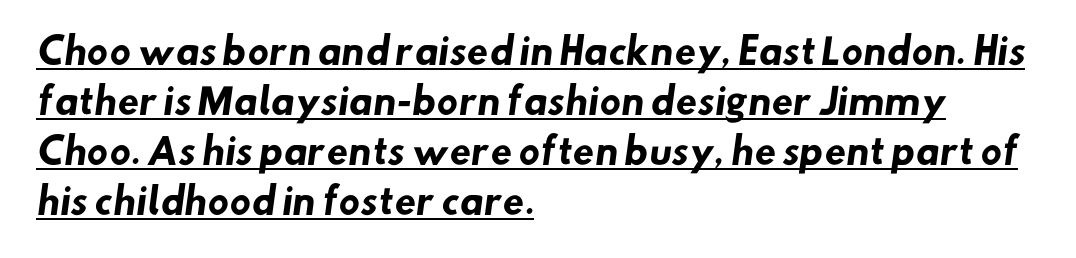
{"serif": "no", "bold": "yes", "weight": "heavy", "width": "normal", "stroke_contrast": "low", "x_height": "small", "monospaced": "no", "underline": "yes", "align": "left", "line_spacing": "normal", "line_spacing_ratio": 1.43, "letter_spacing": "normal", "letter_spacing_em": 0.0, "glyph_px": 35}
